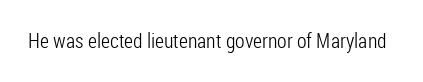
Q: Is the text bold? A: No.
Q: Is the text italic (slanted)? A: No, it is upright.
Q: Is the text underlined? A: No.
Q: Is the spacing between letters normal or unusually wide? A: Normal.
